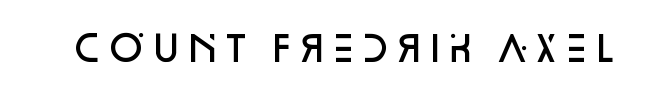
The passage shown is typeset with a sans-serif family. Upright lettering throughout. Stroke thickness is moderately raised; the sample reads as semibold. Between one letter and the next there's only the usual sliver of space. Think of a printed novel: that variable character pitch is what you see here. This rendering features lettering with no underline.
